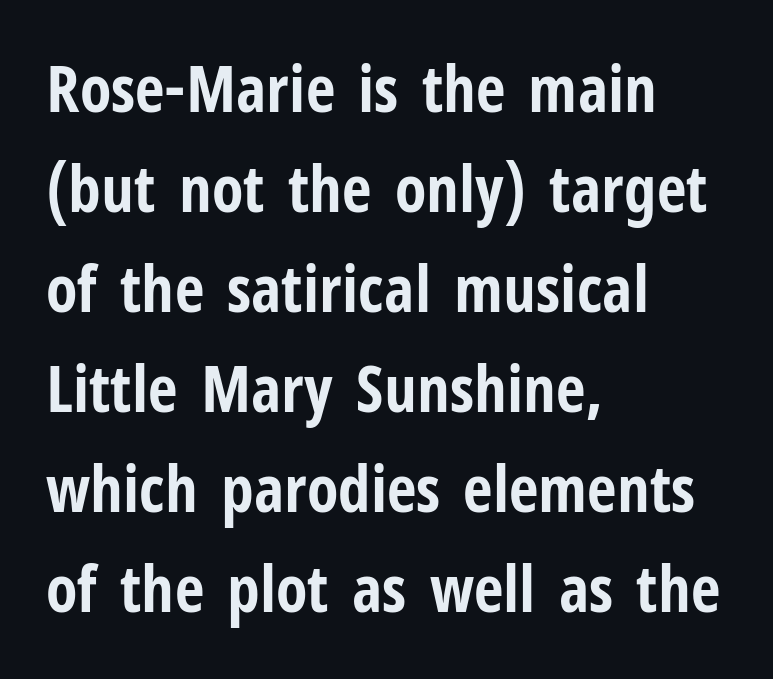
{"serif": "no", "italic": "no", "bold": "yes", "weight": "bold", "width": "condensed", "stroke_contrast": "low", "x_height": "medium", "monospaced": "no", "underline": "no", "align": "left", "line_spacing": "normal", "line_spacing_ratio": 1.54, "letter_spacing": "normal", "letter_spacing_em": 0.0, "glyph_px": 65}
